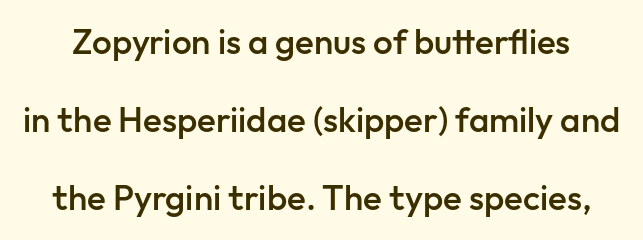
Regarding serifs, this sample does without them. This is the regular roman posture of the typeface. A great deal of white space separates one row of letters from the next. Do the characters align in a grid? No, the font is proportional.
